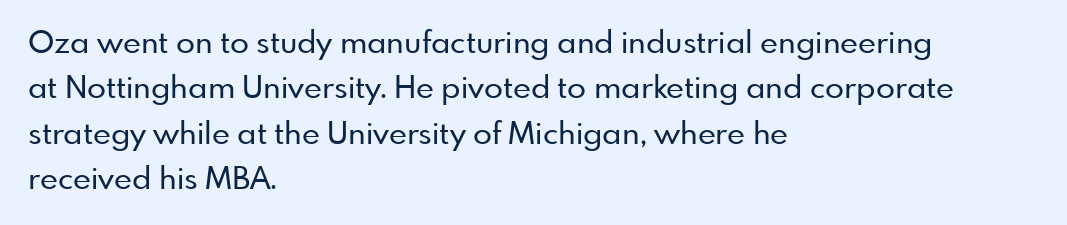
The image shows 31 px sans-serif type, upright; set left-aligned, normal line spacing (1.46x), normal letter spacing, not underlined; low stroke contrast and a small x-height.
